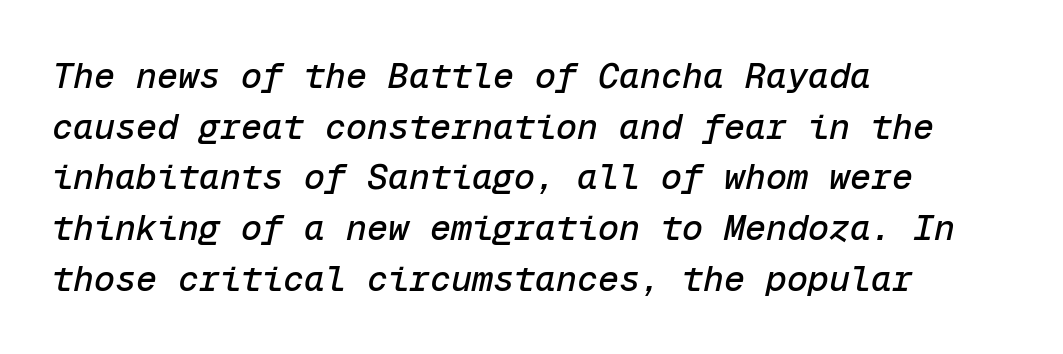
{"italic": "yes", "lean": "right", "slant_degrees": 12, "width": "normal", "stroke_contrast": "low", "x_height": "medium", "monospaced": "yes", "underline": "no", "align": "left", "line_spacing": "normal", "line_spacing_ratio": 1.45, "letter_spacing": "normal", "letter_spacing_em": 0.0, "glyph_px": 35}
